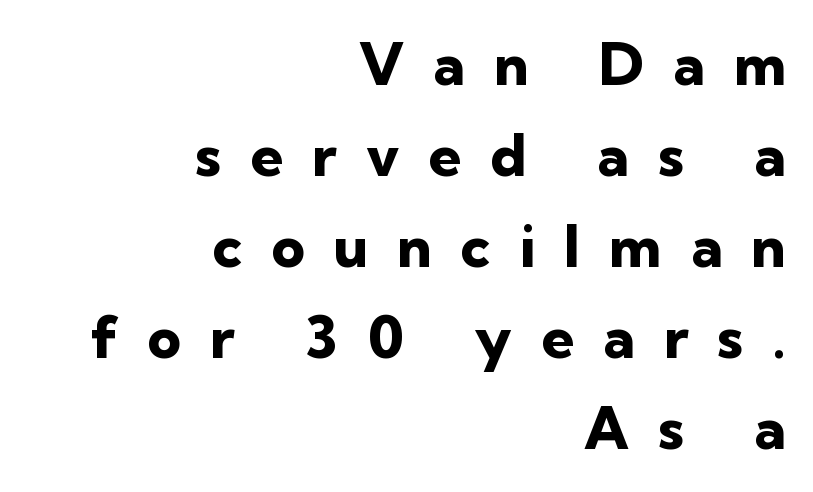
Q: Is the text bold? A: Yes.
Q: Is the text italic (slanted)? A: No, it is upright.
Q: Is the typeface a serif or a sans-serif typeface? A: Sans-serif.
Q: Is the text underlined? A: No.
Q: How is the paragraph aligned? A: Right-aligned.
Q: Is the spacing between letters normal or unusually wide? A: Unusually wide.
Q: Is the spacing between lines tight, normal or loose? A: Normal.
Q: Width (condensed, normal, or wide)? A: Normal.
Q: Stroke contrast? A: Low.
Q: x-height? A: Medium.
Q: Monospaced? A: No.
